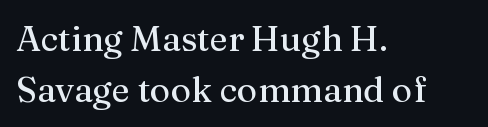
Interline gaps are of average width in this sample. Characters remain perfectly vertical along every line. These lines are composed in type with serifs. A bare baseline throughout the passage.
